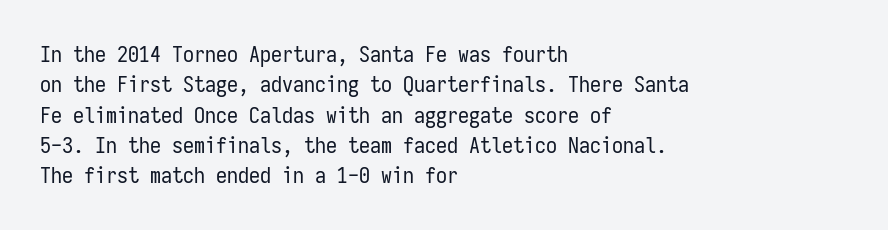
A quiet, ordinary-to-light weight characterises the typeface. The text block is weighted toward the left margin, trailing off unevenly rightward. This rendering leaves character spacing at its baseline value. Characters remain perfectly vertical along every line. The strip under each line holds only bare page.
